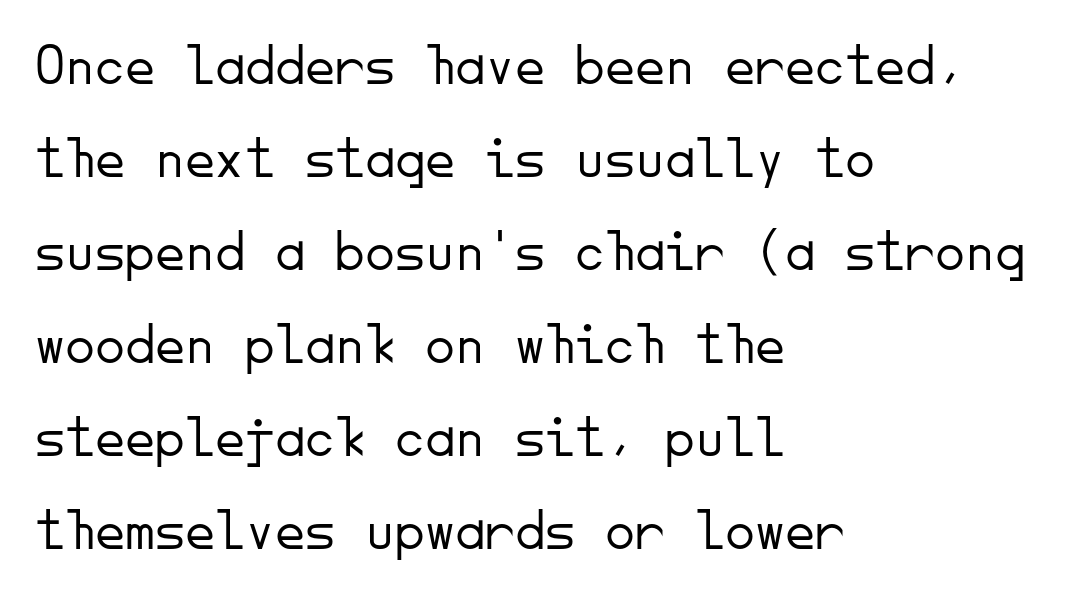
Q: Is the text bold? A: No.
Q: Is the text italic (slanted)? A: No, it is upright.
Q: Is the typeface a serif or a sans-serif typeface? A: Sans-serif.
Q: Is the text underlined? A: No.
Q: How is the paragraph aligned? A: Left-aligned.
Q: Is the spacing between letters normal or unusually wide? A: Normal.
Q: Is the spacing between lines tight, normal or loose? A: Normal.
Q: Width (condensed, normal, or wide)? A: Normal.
Q: Stroke contrast? A: Low.
Q: x-height? A: Small.
Q: Monospaced? A: Yes.
